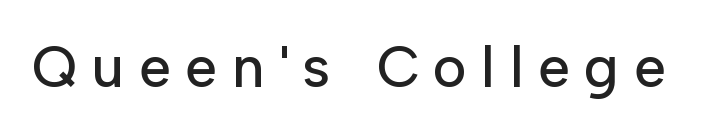
{"serif": "no", "italic": "no", "width": "normal", "stroke_contrast": "low", "x_height": "medium", "monospaced": "no", "underline": "no", "letter_spacing": "wide", "letter_spacing_em": 0.25, "glyph_px": 58}
